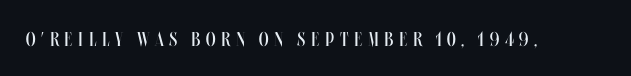
Q: Is the text bold? A: No.
Q: Is the text italic (slanted)? A: No, it is upright.
Q: Is the text underlined? A: No.
Q: Is the spacing between letters normal or unusually wide? A: Unusually wide.
